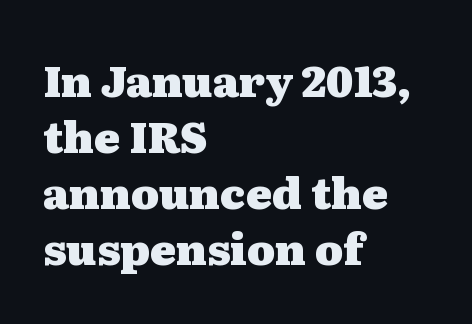
Q: Is the text bold? A: Yes.
Q: Is the text italic (slanted)? A: No, it is upright.
Q: Is the typeface a serif or a sans-serif typeface? A: Serif.
Q: Is the text underlined? A: No.
Q: How is the paragraph aligned? A: Left-aligned.
Q: Is the spacing between letters normal or unusually wide? A: Normal.
Q: Is the spacing between lines tight, normal or loose? A: Normal.
Q: Width (condensed, normal, or wide)? A: Wide.
Q: Stroke contrast? A: Medium.
Q: x-height? A: Medium.
Q: Monospaced? A: No.
